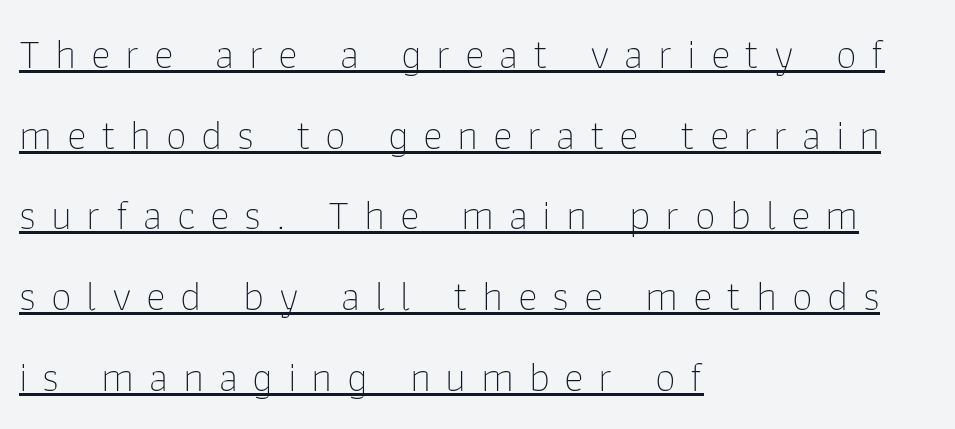
The image shows 42 px thin sans-serif type, upright; set left-aligned, loose line spacing (1.92x), unusually wide letter spacing (+0.35 em), underlined; low stroke contrast and a medium x-height.
